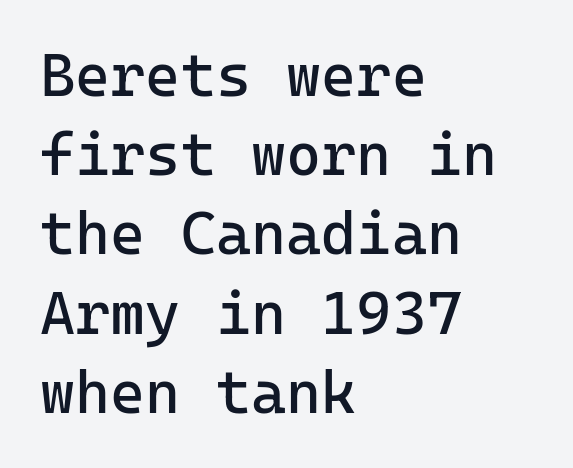
{"serif": "no", "italic": "no", "bold": "no", "weight": "regular", "width": "normal", "stroke_contrast": "low", "x_height": "medium", "underline": "no", "align": "left", "line_spacing": "normal", "line_spacing_ratio": 1.32, "letter_spacing": "normal", "letter_spacing_em": 0.0, "glyph_px": 60}
